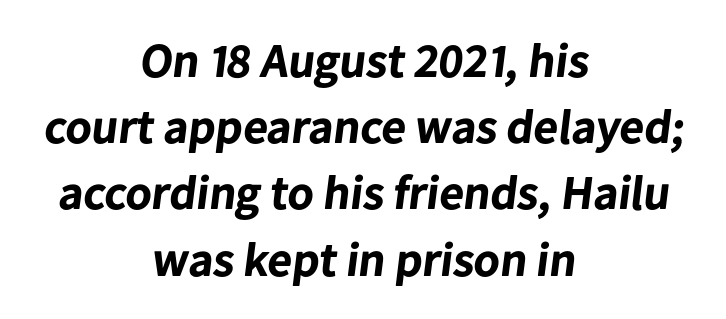
{"serif": "no", "bold": "yes", "weight": "bold", "width": "normal", "stroke_contrast": "low", "x_height": "medium", "monospaced": "no", "underline": "no", "align": "center", "line_spacing": "normal", "line_spacing_ratio": 1.38, "letter_spacing": "normal", "letter_spacing_em": 0.0, "glyph_px": 48}
